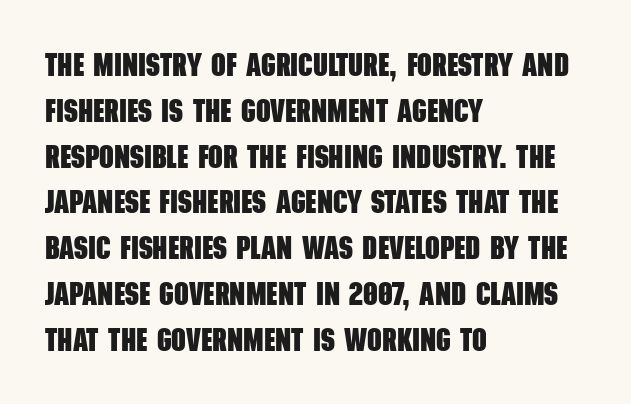
Spacing verdict: proportional, widths tailored to each character. Line starts are locked; line ends wander. Honestly, the letter spacing is just normal — you wouldn't notice it. Beneath every word, the page is bare. Students, observe: this is what conventionally led text looks like.
